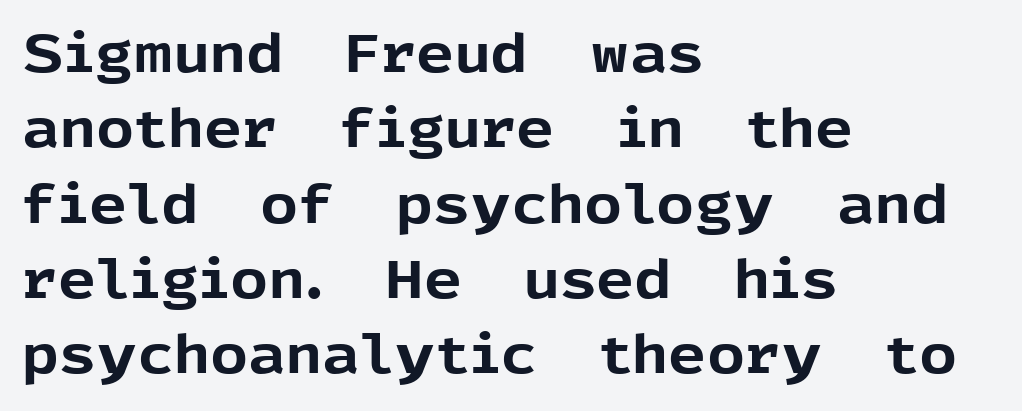
Q: Is the text bold? A: Yes.
Q: Is the text italic (slanted)? A: No, it is upright.
Q: Is the typeface a serif or a sans-serif typeface? A: Sans-serif.
Q: Is the text underlined? A: No.
Q: How is the paragraph aligned? A: Left-aligned.
Q: Is the spacing between letters normal or unusually wide? A: Normal.
Q: Is the spacing between lines tight, normal or loose? A: Normal.
Q: Width (condensed, normal, or wide)? A: Normal.
Q: x-height? A: Medium.
Q: Monospaced? A: No.
